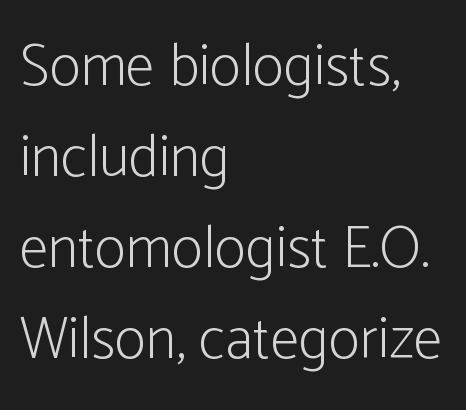
The image shows 59 px light, condensed sans-serif type, upright; set left-aligned, normal line spacing (1.54x), normal letter spacing, not underlined; low stroke contrast and a medium x-height.
